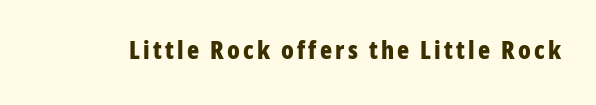
Weight check: bold — yes, fully. Ascenders rise straight up at ninety degrees. The string is rendered with underlining switched off.
